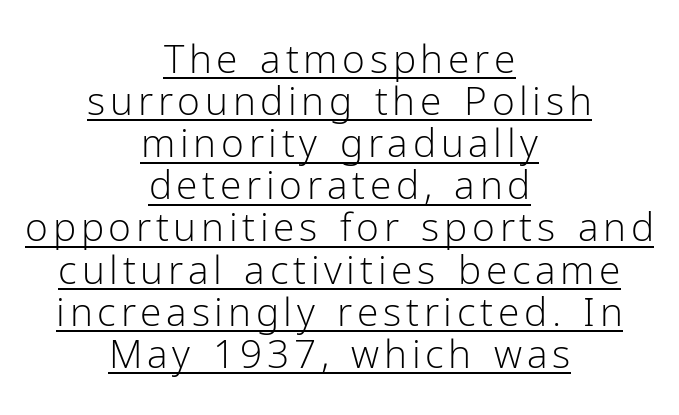
Q: Is the text bold? A: No.
Q: Is the text italic (slanted)? A: No, it is upright.
Q: Is the typeface a serif or a sans-serif typeface? A: Sans-serif.
Q: Is the text underlined? A: Yes.
Q: How is the paragraph aligned? A: Centered.
Q: Is the spacing between lines tight, normal or loose? A: Tight.
Q: Width (condensed, normal, or wide)? A: Normal.
Q: Stroke contrast? A: Low.
Q: x-height? A: Medium.
Q: Monospaced? A: No.
